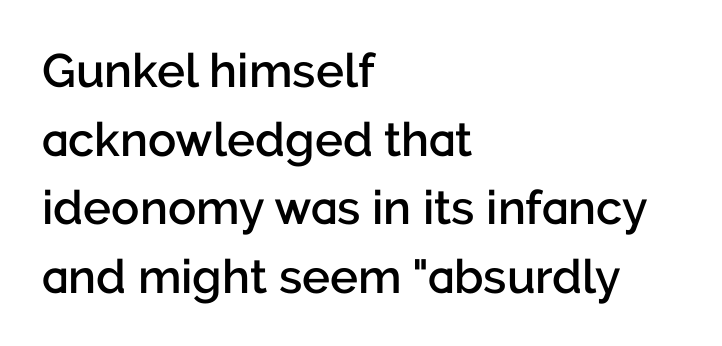
{"serif": "no", "italic": "no", "bold": "semi", "weight": "semibold", "width": "normal", "stroke_contrast": "low", "x_height": "medium", "monospaced": "no", "underline": "no", "align": "left", "line_spacing": "normal", "line_spacing_ratio": 1.46, "letter_spacing": "normal", "letter_spacing_em": 0.0, "glyph_px": 47}
